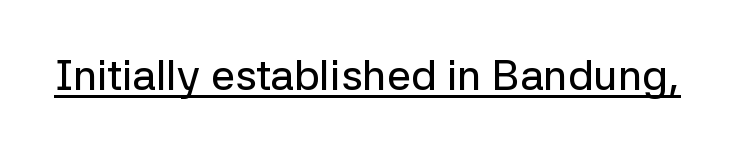
The image shows 43 px sans-serif type, upright; set normal letter spacing, underlined; low stroke contrast and a medium x-height.
